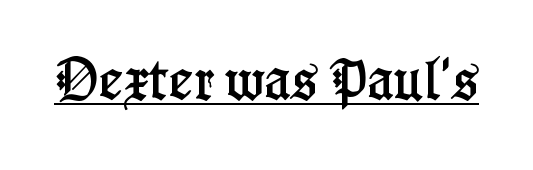
The image shows 46 px condensed serif type, upright; set normal letter spacing, underlined; low stroke contrast and a medium x-height.
